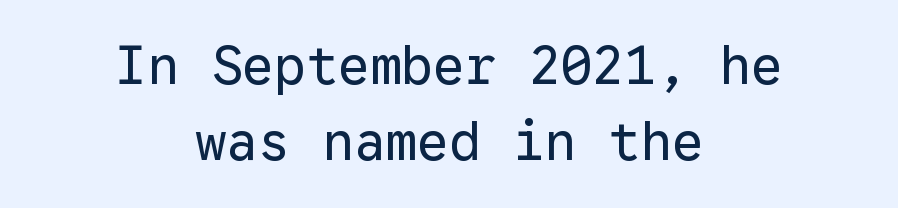
{"serif": "no", "italic": "no", "bold": "no", "weight": "regular", "width": "normal", "stroke_contrast": "low", "x_height": "medium", "monospaced": "yes", "underline": "no", "align": "center", "line_spacing": "normal", "line_spacing_ratio": 1.43, "letter_spacing": "normal", "letter_spacing_em": 0.0, "glyph_px": 53}
